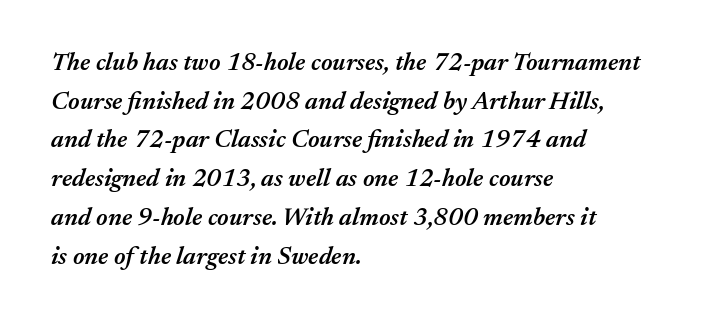
Q: Is the text bold? A: Semi-bold.
Q: Is the text italic (slanted)? A: Yes, it leans right by about 17 degrees.
Q: Is the text underlined? A: No.
Q: How is the paragraph aligned? A: Left-aligned.
Q: Is the spacing between letters normal or unusually wide? A: Normal.
Q: Is the spacing between lines tight, normal or loose? A: Normal.
